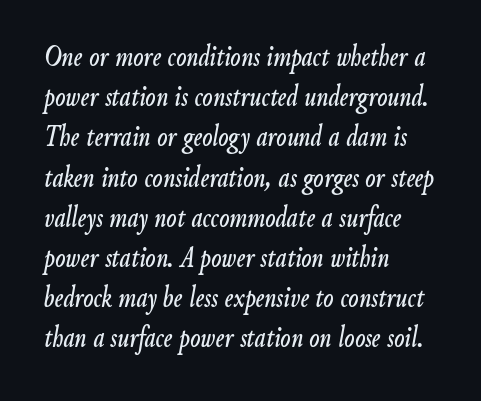
The image shows 30 px condensed type, italic (leaning right); set left-aligned, normal line spacing (1.34x), normal letter spacing, not underlined; low stroke contrast and a small x-height.
